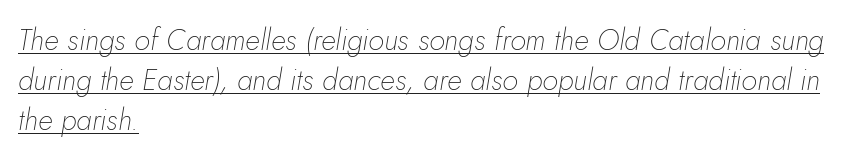
Slant detected: the letters are inclined. The rendering uses natural spacing where letterforms have individual widths. The string is rendered with underlining switched on. Compared with typical paragraphs, the rows here are spaced about the same. The line texture is even and compact thanks to regular tracking. Is the block centered? No — it sits flush against the left margin.
